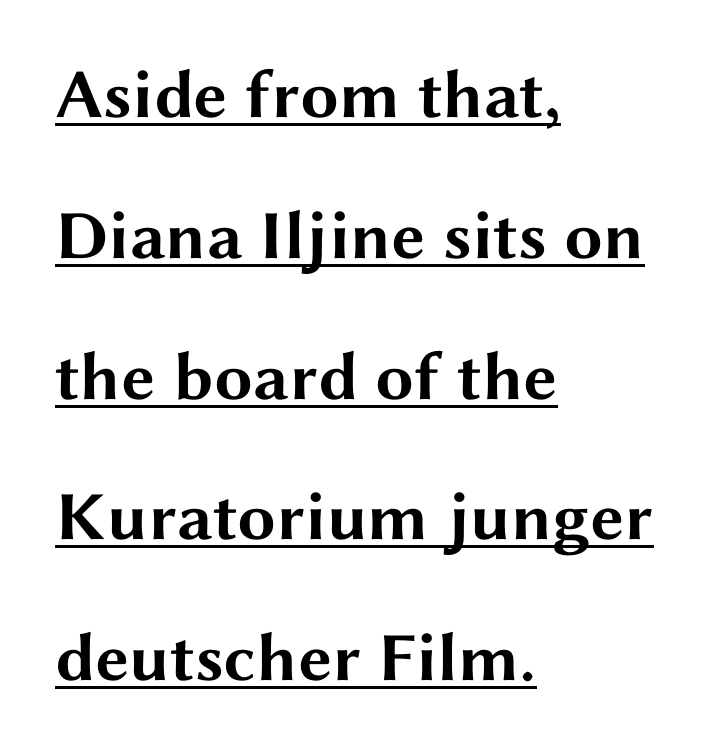
Q: Is the text bold? A: Yes.
Q: Is the text italic (slanted)? A: No, it is upright.
Q: Is the typeface a serif or a sans-serif typeface? A: Sans-serif.
Q: Is the text underlined? A: Yes.
Q: How is the paragraph aligned? A: Left-aligned.
Q: Is the spacing between letters normal or unusually wide? A: Normal.
Q: Is the spacing between lines tight, normal or loose? A: Loose.
Q: Width (condensed, normal, or wide)? A: Wide.
Q: Stroke contrast? A: Medium.
Q: x-height? A: Medium.
Q: Monospaced? A: No.
